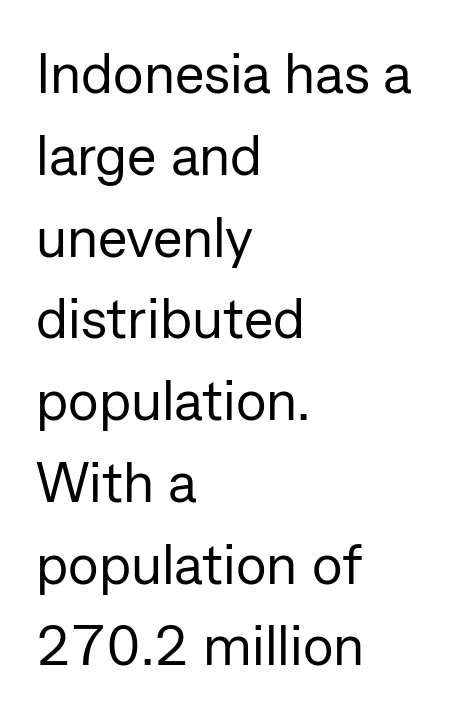
{"serif": "no", "italic": "no", "bold": "no", "weight": "regular", "width": "normal", "stroke_contrast": "low", "x_height": "medium", "monospaced": "no", "underline": "no", "align": "left", "line_spacing": "normal", "line_spacing_ratio": 1.46, "letter_spacing": "normal", "letter_spacing_em": 0.0, "glyph_px": 56}
